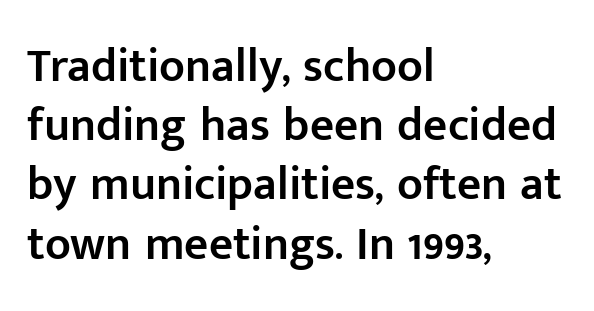
Line starts are locked; line ends wander. No extra tracking has been applied to these lines. Classification — sans serif. Clear beneath every line of the passage. Vertical spacing — default.
